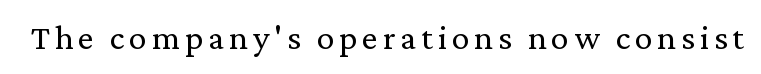
Q: Is the text bold? A: No.
Q: Is the text italic (slanted)? A: No, it is upright.
Q: Is the typeface a serif or a sans-serif typeface? A: Serif.
Q: Is the text underlined? A: No.
Q: Width (condensed, normal, or wide)? A: Normal.
Q: Stroke contrast? A: Low.
Q: x-height? A: Medium.
Q: Monospaced? A: No.
